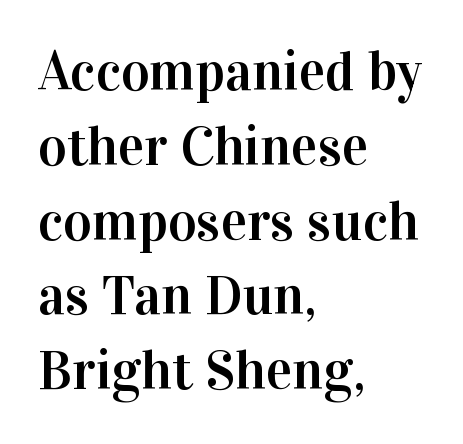
The image shows 55 px serif type, upright; set left-aligned, normal line spacing (1.36x), normal letter spacing, not underlined; high stroke contrast and a medium x-height.
